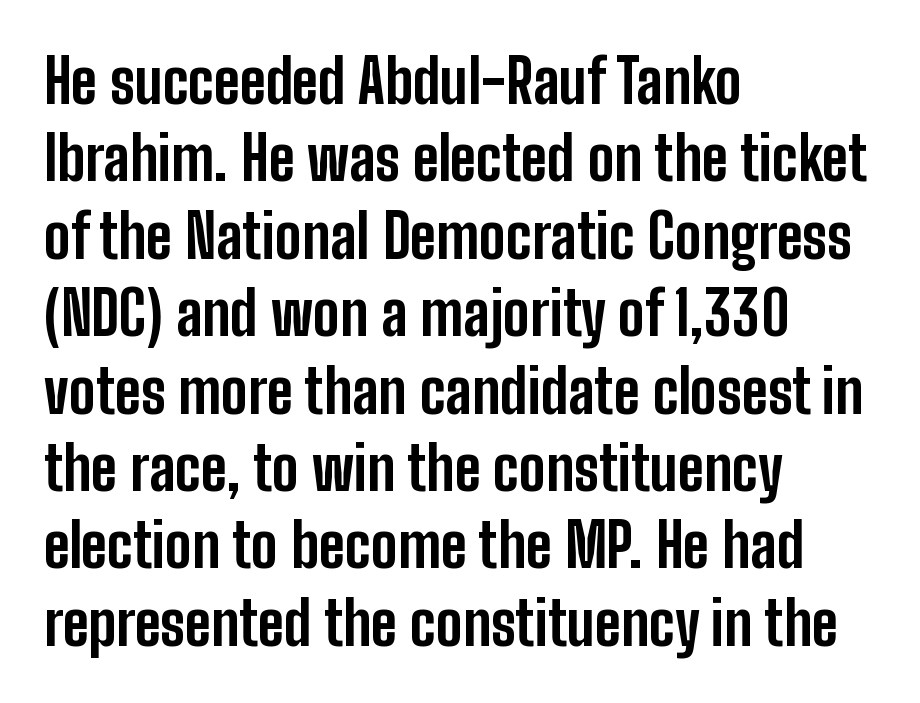
{"serif": "no", "italic": "no", "bold": "yes", "weight": "bold", "width": "condensed", "stroke_contrast": "low", "x_height": "medium", "monospaced": "no", "underline": "no", "align": "left", "line_spacing": "normal", "line_spacing_ratio": 1.29, "letter_spacing": "normal", "letter_spacing_em": 0.0, "glyph_px": 60}
